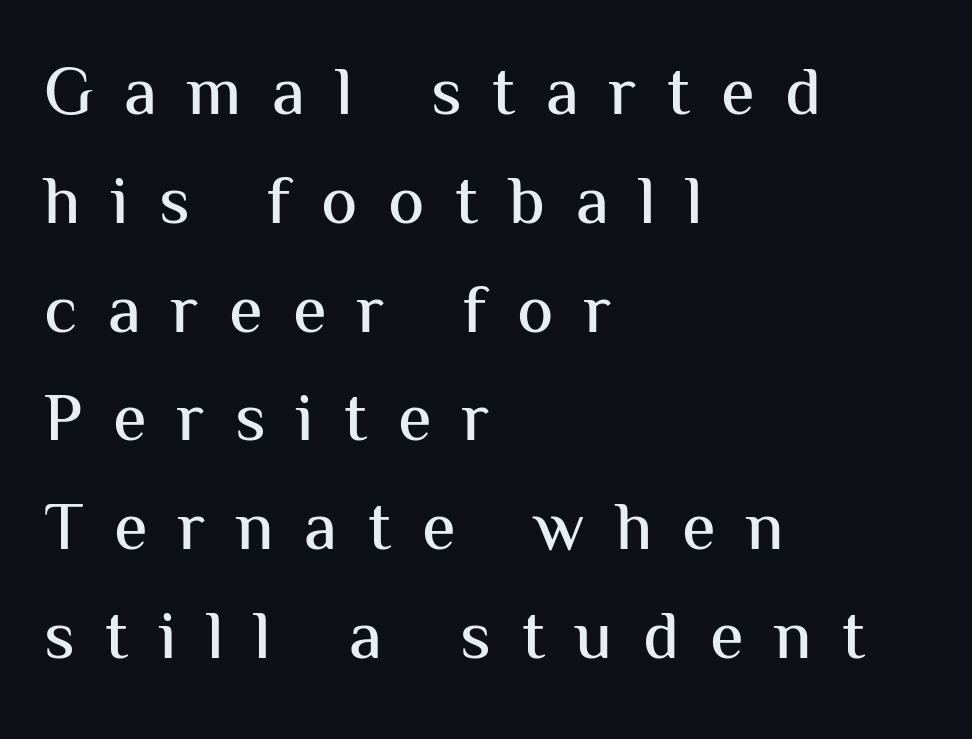
Q: Is the text italic (slanted)? A: No, it is upright.
Q: Is the typeface a serif or a sans-serif typeface? A: Sans-serif.
Q: Is the text underlined? A: No.
Q: How is the paragraph aligned? A: Left-aligned.
Q: Is the spacing between letters normal or unusually wide? A: Unusually wide.
Q: Is the spacing between lines tight, normal or loose? A: Normal.
Q: Width (condensed, normal, or wide)? A: Normal.
Q: Stroke contrast? A: Medium.
Q: x-height? A: Medium.
Q: Monospaced? A: No.
